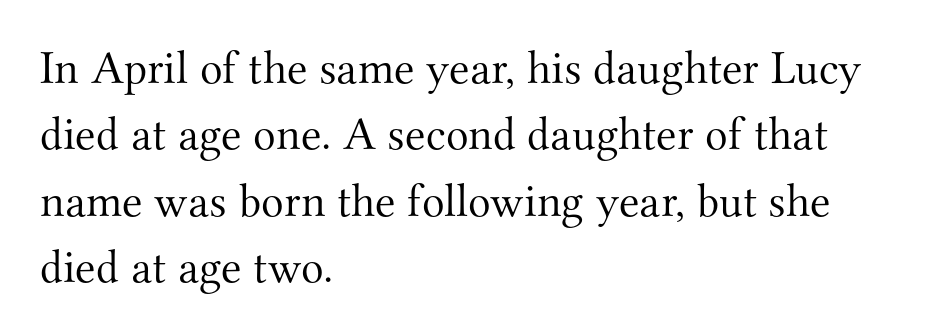
Interline gaps are of average width in this sample. You could not count columns in this text — the font is proportionally spaced. Any mark beneath the type? The region is blank. The specimen reads as upright at a glance. Examine the stroke ends and you'll spot serifs.
